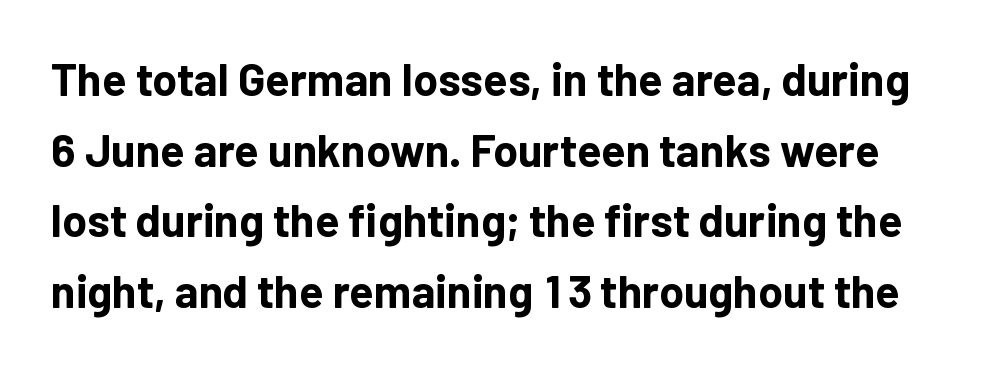
Q: Is the text bold? A: Yes.
Q: Is the text italic (slanted)? A: No, it is upright.
Q: Is the typeface a serif or a sans-serif typeface? A: Sans-serif.
Q: Is the text underlined? A: No.
Q: Is the spacing between letters normal or unusually wide? A: Normal.
Q: Is the spacing between lines tight, normal or loose? A: Normal.
Q: Width (condensed, normal, or wide)? A: Normal.
Q: Stroke contrast? A: Low.
Q: x-height? A: Medium.
Q: Monospaced? A: No.
